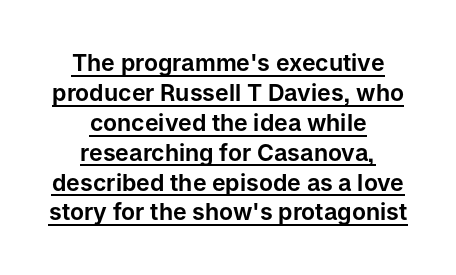
The image shows 23 px text type, upright; set centered, normal line spacing (1.3x), normal letter spacing, underlined.
